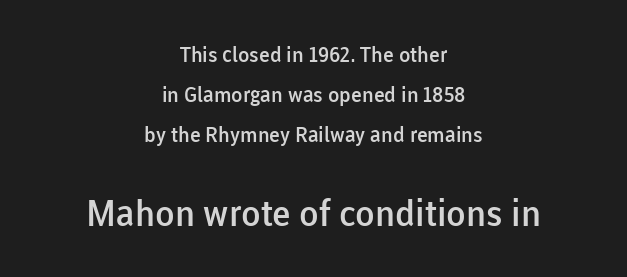
Proportional: the letters do not fall into vertical columns. The block sitting lower on the canvas is the one with enlarged characters. Each row of text sits above clean, open space. Standard letterfit; no display-style spreading of the glyphs. What weight is shown? A semibold, between regular and bold. Line starts and ends both wander, symmetrically.
